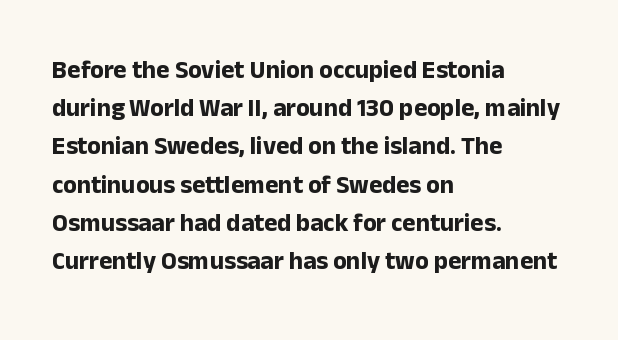
{"italic": "no", "bold": "yes", "underline": "no", "align": "left", "line_spacing": "normal", "line_spacing_ratio": 1.53, "letter_spacing": "normal", "letter_spacing_em": 0.0, "glyph_px": 25}
